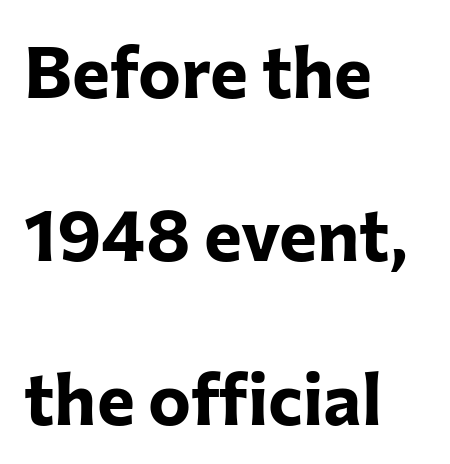
The image shows 72 px bold sans-serif type, upright; set left-aligned, loose line spacing (2.27x), normal letter spacing, not underlined; low stroke contrast and a medium x-height.
